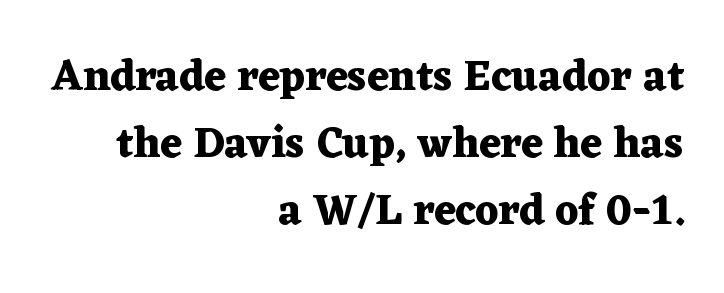
Q: Is the text bold? A: Yes.
Q: Is the text italic (slanted)? A: No, it is upright.
Q: Is the typeface a serif or a sans-serif typeface? A: Serif.
Q: Is the text underlined? A: No.
Q: How is the paragraph aligned? A: Right-aligned.
Q: Is the spacing between letters normal or unusually wide? A: Normal.
Q: Is the spacing between lines tight, normal or loose? A: Normal.
Q: Width (condensed, normal, or wide)? A: Wide.
Q: Stroke contrast? A: Medium.
Q: x-height? A: Medium.
Q: Monospaced? A: No.
